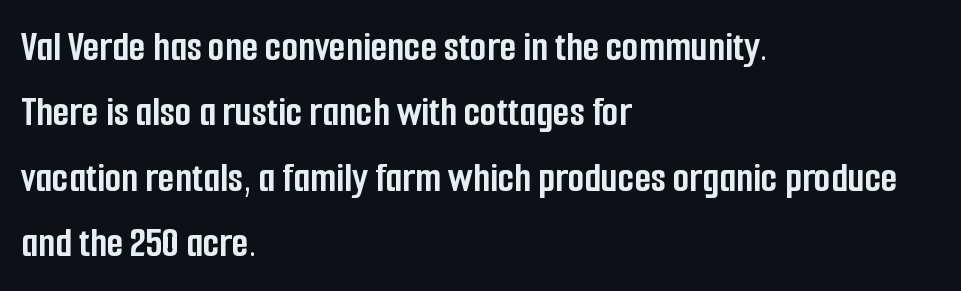
{"serif": "no", "italic": "no", "bold": "yes", "weight": "semibold", "width": "condensed", "stroke_contrast": "low", "x_height": "medium", "monospaced": "no", "underline": "no", "align": "left", "line_spacing": "normal", "line_spacing_ratio": 1.52, "letter_spacing": "normal", "letter_spacing_em": 0.0, "glyph_px": 43}
